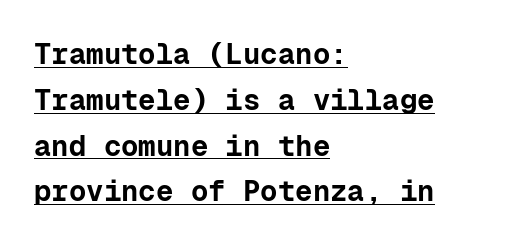
The image shows 29 px bold sans-serif type, upright, monospaced; set left-aligned, normal line spacing (1.58x), normal letter spacing, underlined; low stroke contrast and a medium x-height.
